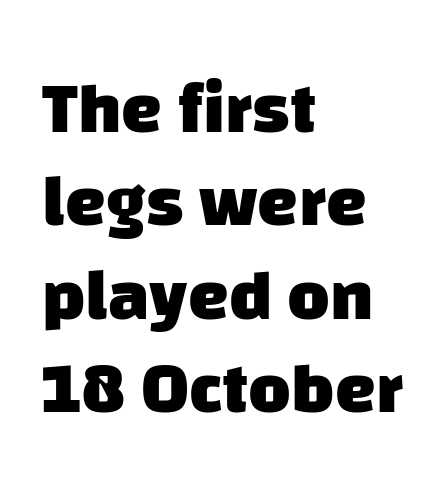
Q: Is the text bold? A: Yes.
Q: Is the typeface a serif or a sans-serif typeface? A: Sans-serif.
Q: Is the text underlined? A: No.
Q: How is the paragraph aligned? A: Left-aligned.
Q: Is the spacing between letters normal or unusually wide? A: Normal.
Q: Is the spacing between lines tight, normal or loose? A: Normal.
Q: Width (condensed, normal, or wide)? A: Normal.
Q: Stroke contrast? A: Low.
Q: x-height? A: Large.
Q: Monospaced? A: No.
